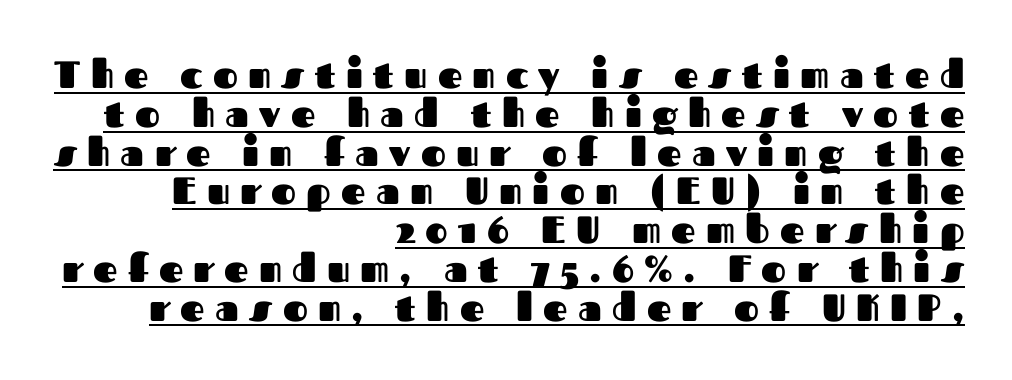
Q: Is the text bold? A: Yes.
Q: Is the text italic (slanted)? A: No, it is upright.
Q: Is the typeface a serif or a sans-serif typeface? A: Sans-serif.
Q: Is the text underlined? A: Yes.
Q: How is the paragraph aligned? A: Right-aligned.
Q: Is the spacing between letters normal or unusually wide? A: Unusually wide.
Q: Is the spacing between lines tight, normal or loose? A: Tight.
Q: Width (condensed, normal, or wide)? A: Normal.
Q: Stroke contrast? A: Medium.
Q: x-height? A: Medium.
Q: Monospaced? A: No.
